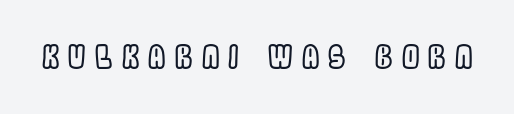
Q: Is the text italic (slanted)? A: No, it is upright.
Q: Is the text underlined? A: No.
Q: Is the spacing between letters normal or unusually wide? A: Unusually wide.
Q: Width (condensed, normal, or wide)? A: Condensed.
Q: x-height? A: Large.
Q: Monospaced? A: No.
